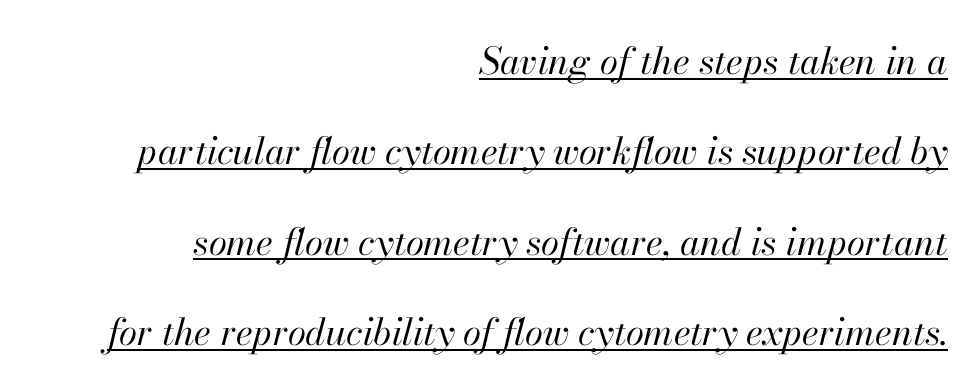
Q: Is the text bold? A: No.
Q: Is the text italic (slanted)? A: Yes, it leans right by about 13 degrees.
Q: Is the text underlined? A: Yes.
Q: How is the paragraph aligned? A: Right-aligned.
Q: Is the spacing between letters normal or unusually wide? A: Normal.
Q: Is the spacing between lines tight, normal or loose? A: Loose.
Q: Width (condensed, normal, or wide)? A: Normal.
Q: Stroke contrast? A: High.
Q: x-height? A: Small.
Q: Monospaced? A: No.
